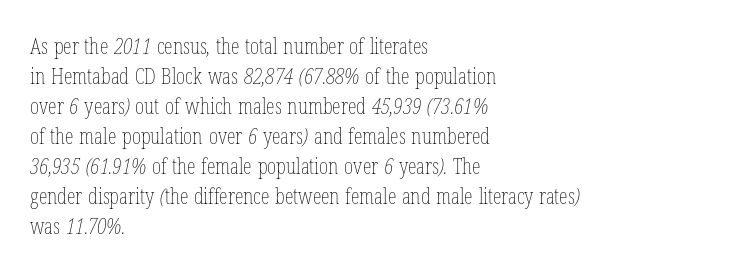
Observe the ordinary spacing: letters are neighbours, not strangers. Reading down the block, your eye returns to a fixed left position each line. Summary of weight: not heavy and not bold. Clear beneath every line of the passage. A normal amount of white space separates one row of letters from the next.
